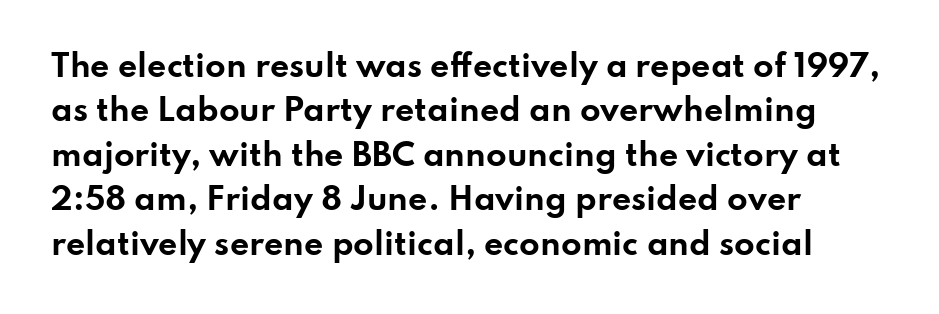
The image shows 30 px bold, wide sans-serif type, upright; set left-aligned, normal line spacing (1.48x), normal letter spacing, not underlined; low stroke contrast and a small x-height.
